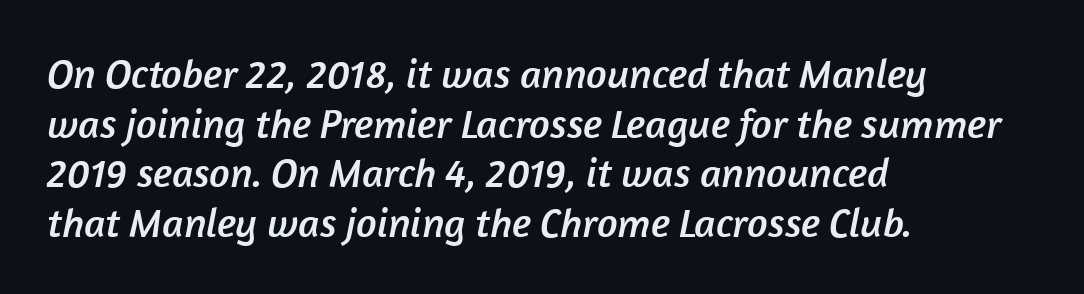
Q: Is the typeface a serif or a sans-serif typeface? A: Sans-serif.
Q: Is the text underlined? A: No.
Q: How is the paragraph aligned? A: Left-aligned.
Q: Is the spacing between letters normal or unusually wide? A: Normal.
Q: Width (condensed, normal, or wide)? A: Normal.
Q: Stroke contrast? A: Low.
Q: x-height? A: Medium.
Q: Monospaced? A: No.
